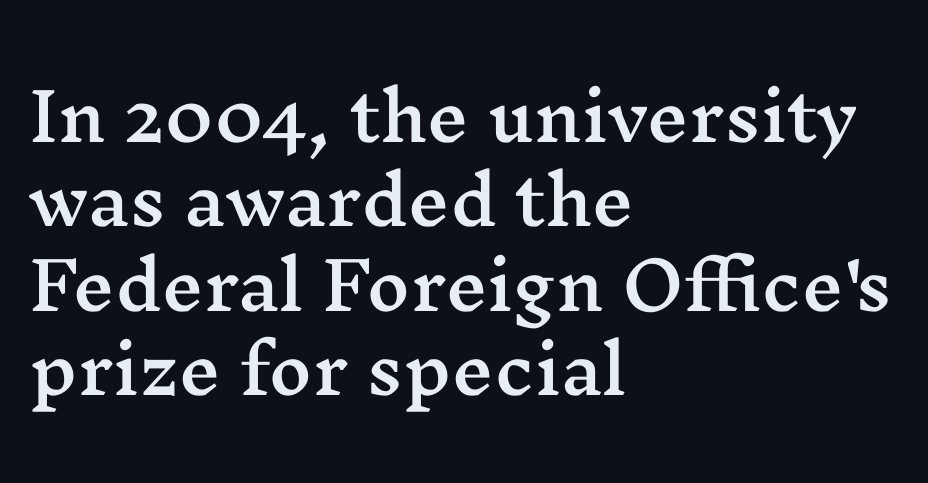
The image shows 66 px wide serif type, upright; set left-aligned, normal line spacing (1.28x), normal letter spacing, not underlined; medium stroke contrast and a medium x-height.
